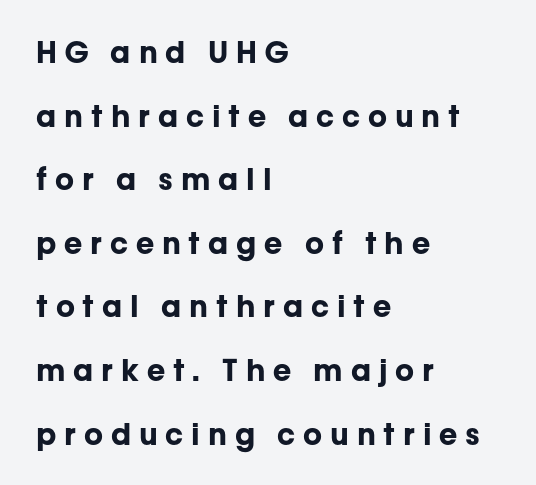
{"serif": "no", "italic": "no", "bold": "yes", "weight": "bold", "width": "normal", "stroke_contrast": "low", "x_height": "medium", "monospaced": "no", "underline": "no", "align": "left", "line_spacing": "loose", "line_spacing_ratio": 2.12, "letter_spacing": "wide", "letter_spacing_em": 0.26, "glyph_px": 30}
